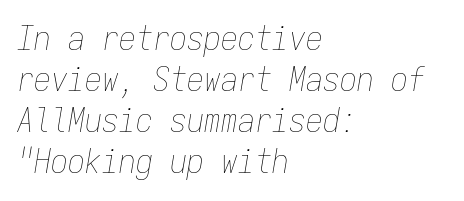
Q: Is the text bold? A: No.
Q: Is the text italic (slanted)? A: Yes, it leans right by about 9 degrees.
Q: Is the text underlined? A: No.
Q: How is the paragraph aligned? A: Left-aligned.
Q: Is the spacing between letters normal or unusually wide? A: Normal.
Q: Width (condensed, normal, or wide)? A: Condensed.
Q: Stroke contrast? A: Low.
Q: x-height? A: Medium.
Q: Monospaced? A: Yes.
